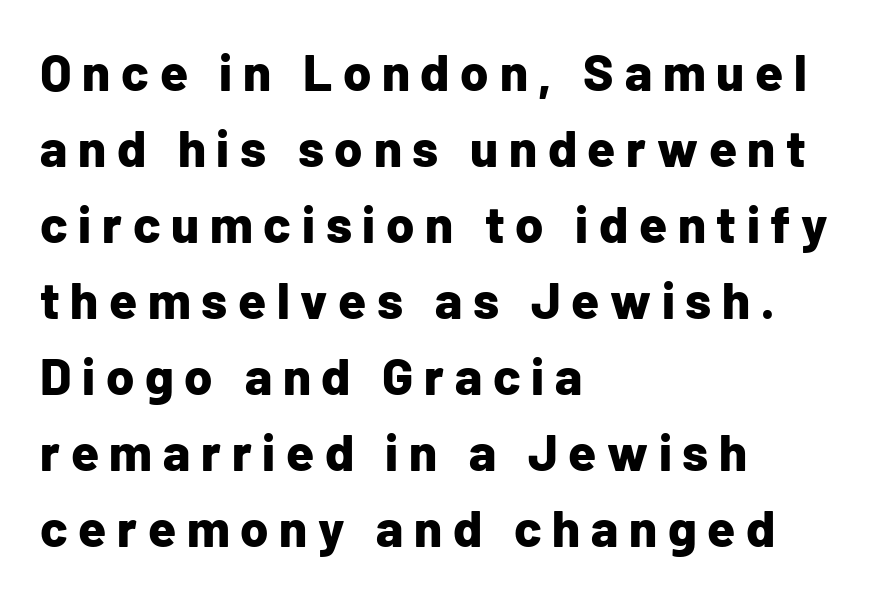
The type is letterspaced generously, with wide tracking. The passage shown is typed in a proportional face where columns would drift. The space directly below the letters is spotless. This sample is left-justified, so line endings fall wherever the words run out. The passage shown is emphatically bold.
